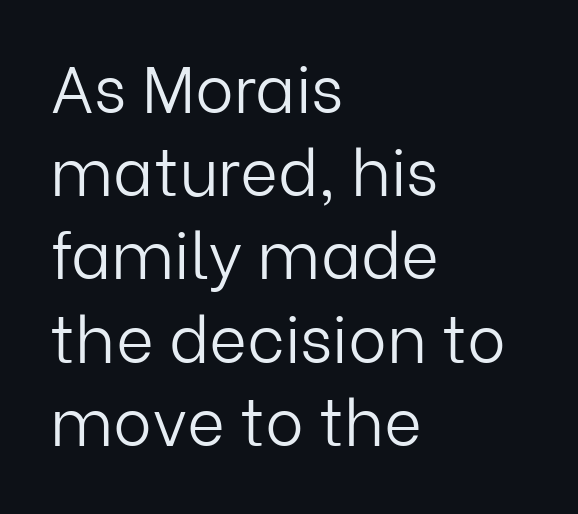
The image shows 65 px light sans-serif type, upright; set left-aligned, normal line spacing (1.28x), normal letter spacing, not underlined; low stroke contrast and a medium x-height.
